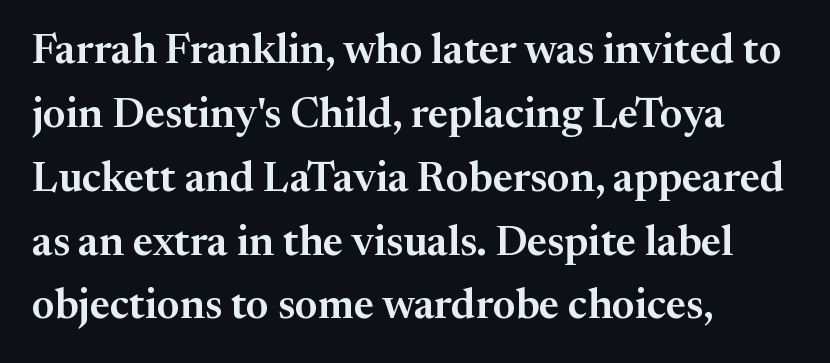
Honestly, there is no underline to notice here at all. Nobody touched the tracking dial on this one. The rendering uses natural spacing where letterforms have individual widths. If you drew a ruler down the left edge, every line would touch it. Tall strokes in this sample are plumb rather than angled. Leading: standard.
